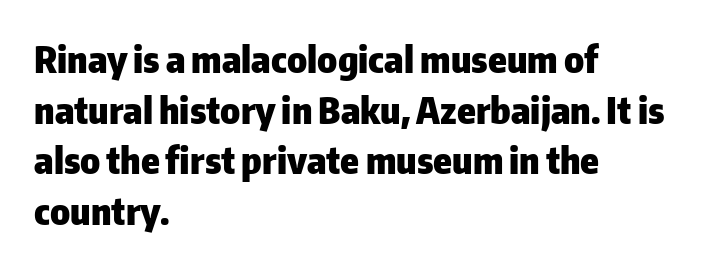
{"serif": "no", "italic": "no", "bold": "yes", "weight": "heavy", "width": "normal", "stroke_contrast": "low", "x_height": "medium", "monospaced": "no", "underline": "no", "align": "left", "line_spacing": "normal", "line_spacing_ratio": 1.37, "letter_spacing": "normal", "letter_spacing_em": 0.0, "glyph_px": 37}
